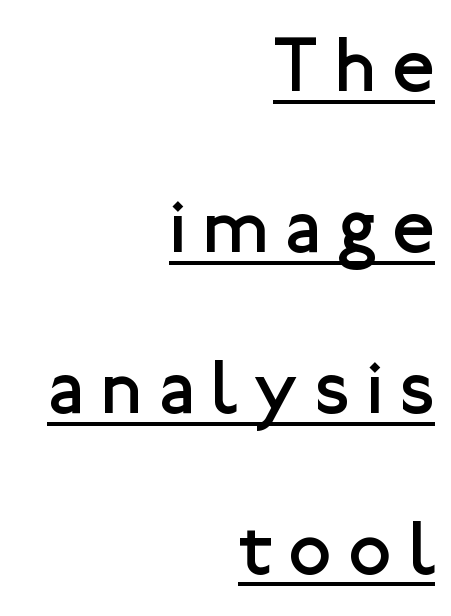
Honestly, the rows look like they've been pulled way apart. You can see a thin bar hugging the bottom of the glyphs. The letterforms stand isolated, each surrounded by extra space. Spacing verdict: proportional, widths tailored to each character. The characters are drawn with everyday or finer stroke widths. The letters carry no serifs — their stems end cleanly without finishing strokes.
